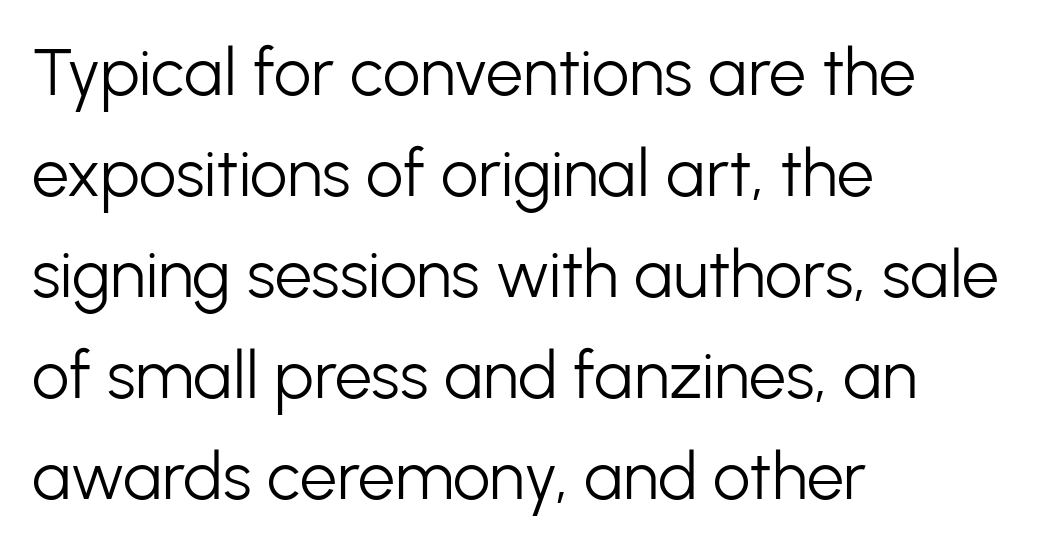
{"serif": "no", "italic": "no", "bold": "no", "weight": "light", "width": "normal", "stroke_contrast": "low", "x_height": "medium", "monospaced": "no", "underline": "no", "align": "left", "line_spacing": "normal", "line_spacing_ratio": 1.53, "letter_spacing": "normal", "letter_spacing_em": 0.0, "glyph_px": 66}
